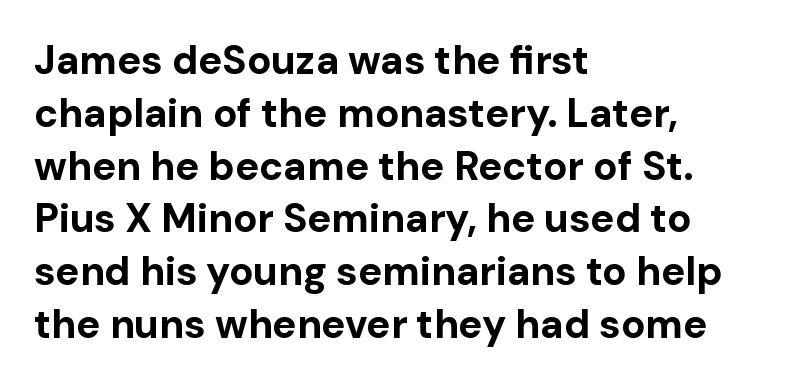
Rendered with straight, roman letterforms. Descender tails drop into unmarked territory. Leading: standard. The rendering shows plain stroke endings on the letterforms — a sans-serif design. Pretty heavy lettering here — definitely bold. Compared with a centered layout, this one pins lines to the left instead.
